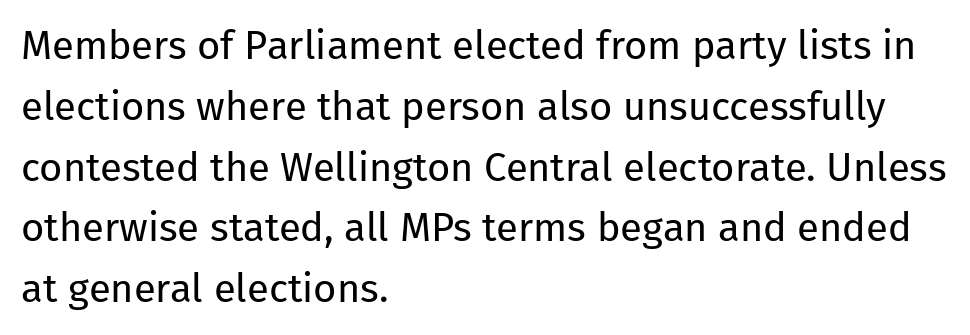
The image shows 40 px regular-weight sans-serif type, upright; set left-aligned, normal line spacing (1.52x), normal letter spacing, not underlined; low stroke contrast and a medium x-height.
